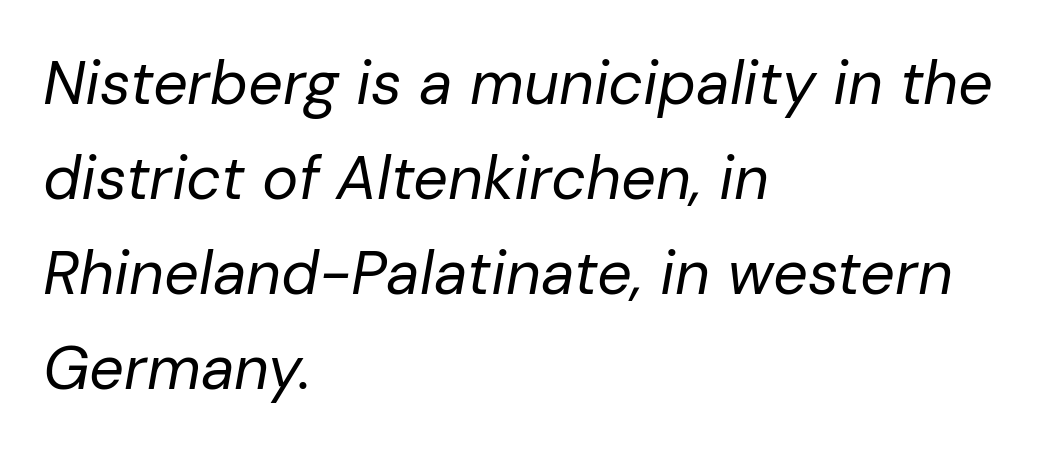
Q: Is the text bold? A: No.
Q: Is the text italic (slanted)? A: Yes, it leans right by about 10 degrees.
Q: Is the text underlined? A: No.
Q: How is the paragraph aligned? A: Left-aligned.
Q: Is the spacing between letters normal or unusually wide? A: Normal.
Q: Is the spacing between lines tight, normal or loose? A: Normal.
Q: Width (condensed, normal, or wide)? A: Normal.
Q: Stroke contrast? A: Low.
Q: x-height? A: Medium.
Q: Monospaced? A: No.
